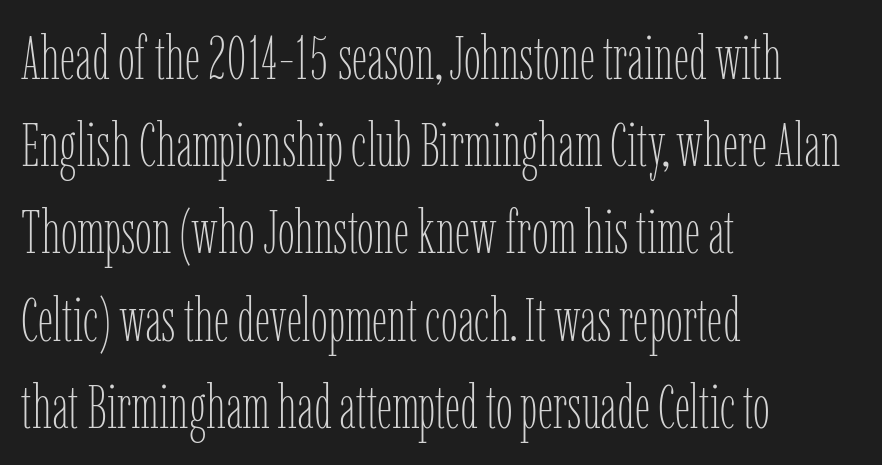
Bold? No — there's no thickening of the strokes. The foot of each line stays bare and open. One glance says typical: line gaps are just what's usual. Proportional: the letters do not fall into vertical columns. Posture: upright roman.
